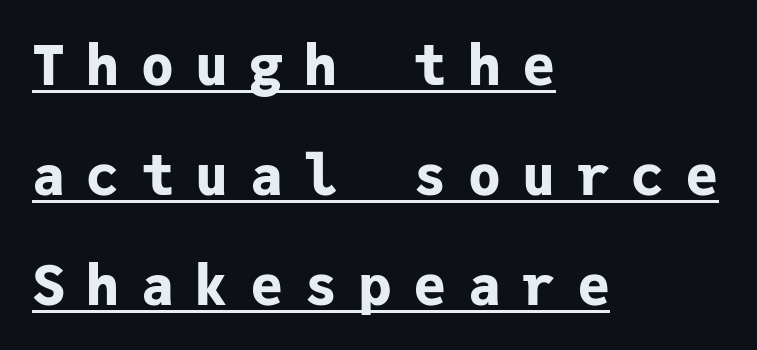
{"serif": "no", "italic": "no", "bold": "yes", "weight": "bold", "width": "normal", "stroke_contrast": "low", "x_height": "medium", "monospaced": "yes", "underline": "yes", "align": "left", "line_spacing": "loose", "line_spacing_ratio": 2.0, "letter_spacing": "wide", "letter_spacing_em": 0.39, "glyph_px": 55}
